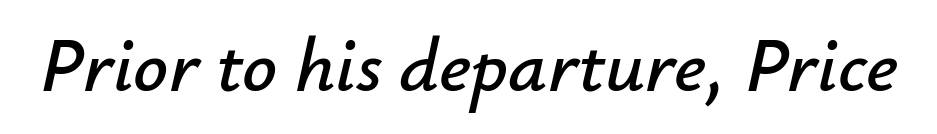
The image shows 77 px text type, italic (leaning right); set normal letter spacing, not underlined; low stroke contrast and a small x-height.
